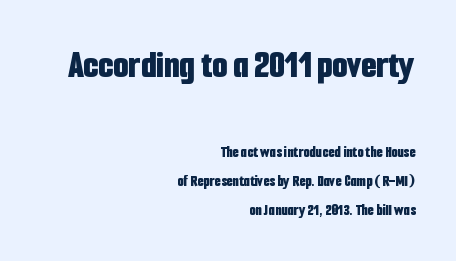
The emphasis by scale lands on block number one, above. The face used here is proportionally spaced, like ordinary book or web type. The foot of each line stays bare and open. These lines were composed using upright roman letters. The typesetting leans heavy: a genuine bold.
